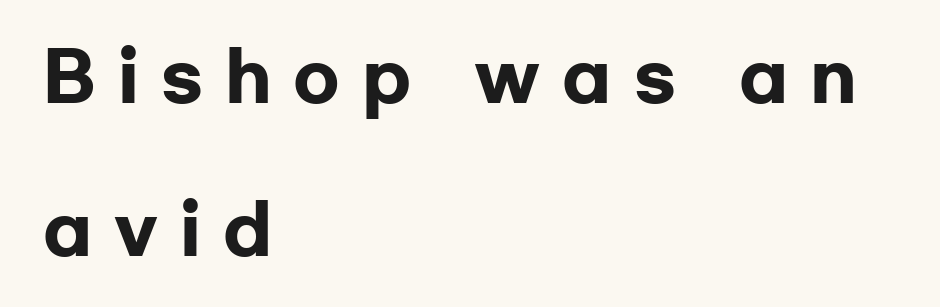
The image shows 67 px heavy, wide sans-serif type, upright; set left-aligned, loose line spacing (2.28x), unusually wide letter spacing (+0.33 em), not underlined; low stroke contrast and a medium x-height.
